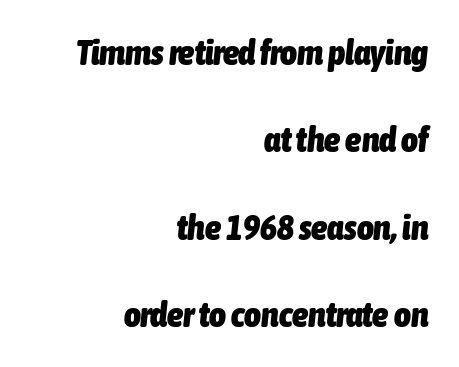
Standard letterfit; no display-style spreading of the glyphs. Proportional: the letters do not fall into vertical columns. The font is running at its bold setting. Is the type slanted? Yes — the strokes lean at a clear angle.
